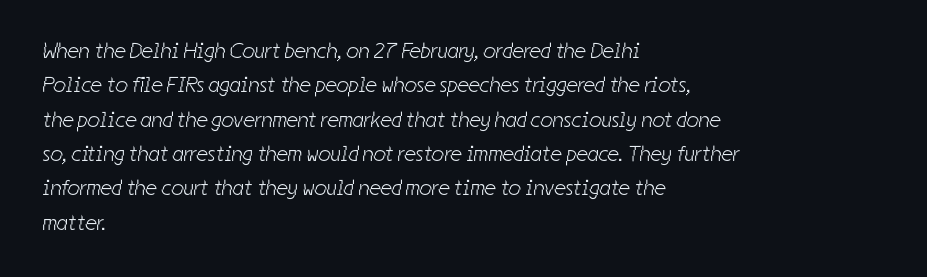
{"bold": "no", "underline": "no", "align": "left", "line_spacing": "normal", "line_spacing_ratio": 1.56, "letter_spacing": "normal", "letter_spacing_em": 0.0, "glyph_px": 22}
